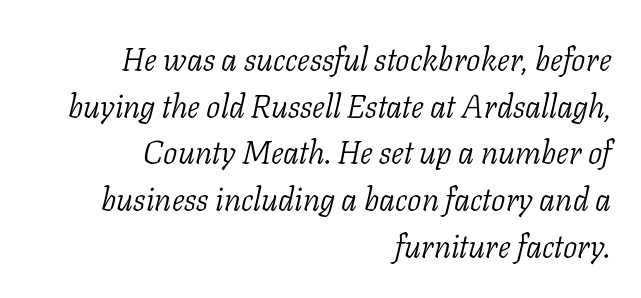
{"serif": "yes", "italic": "yes", "lean": "right", "slant_degrees": 11, "bold": "no", "weight": "light", "width": "normal", "stroke_contrast": "low", "x_height": "medium", "monospaced": "no", "underline": "no", "align": "right", "line_spacing": "normal", "line_spacing_ratio": 1.46, "letter_spacing": "normal", "letter_spacing_em": 0.0, "glyph_px": 32}
